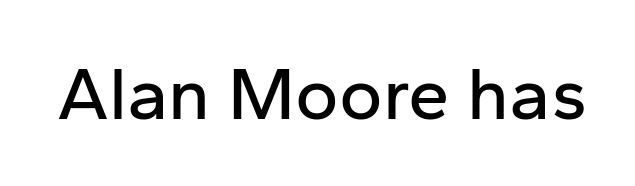
The image shows 74 px sans-serif type, upright; set normal letter spacing, not underlined; low stroke contrast and a medium x-height.
